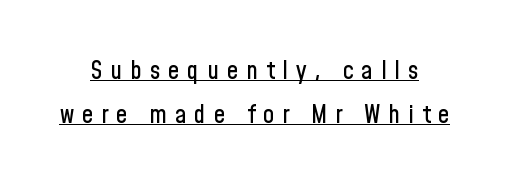
Q: Is the text italic (slanted)? A: No, it is upright.
Q: Is the text underlined? A: Yes.
Q: Is the spacing between letters normal or unusually wide? A: Unusually wide.
